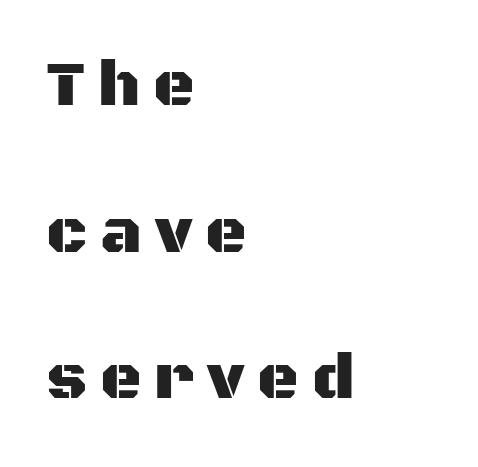
{"serif": "no", "italic": "no", "width": "normal", "stroke_contrast": "medium", "x_height": "large", "monospaced": "no", "underline": "no", "align": "left", "line_spacing": "loose", "line_spacing_ratio": 2.29, "letter_spacing": "wide", "letter_spacing_em": 0.2, "glyph_px": 64}
